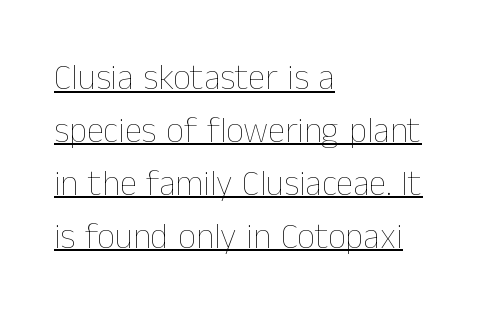
The image shows 35 px thin type, upright; set left-aligned, normal line spacing (1.51x), normal letter spacing, underlined; low stroke contrast and a medium x-height.
